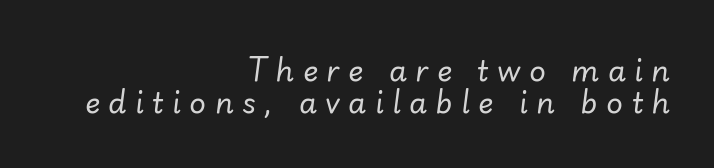
Q: Is the text bold? A: No.
Q: Is the text italic (slanted)? A: Yes, it leans right by about 7 degrees.
Q: Is the text underlined? A: No.
Q: How is the paragraph aligned? A: Right-aligned.
Q: Is the spacing between letters normal or unusually wide? A: Unusually wide.
Q: Is the spacing between lines tight, normal or loose? A: Tight.
Q: Width (condensed, normal, or wide)? A: Normal.
Q: Stroke contrast? A: Low.
Q: x-height? A: Small.
Q: Monospaced? A: No.
